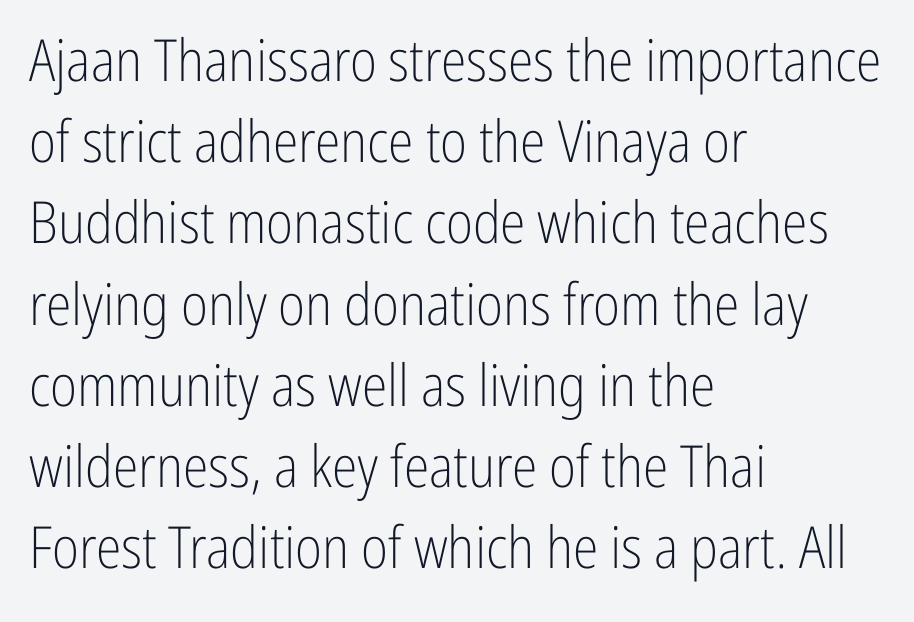
{"serif": "no", "italic": "no", "bold": "no", "weight": "light", "width": "condensed", "stroke_contrast": "low", "x_height": "medium", "monospaced": "no", "underline": "no", "align": "left", "line_spacing": "normal", "line_spacing_ratio": 1.4, "letter_spacing": "normal", "letter_spacing_em": 0.0, "glyph_px": 58}
